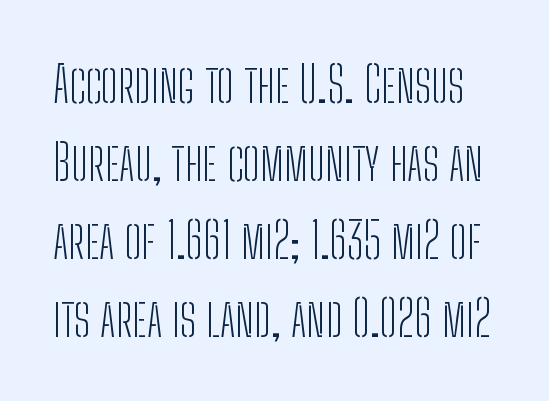
Is there any slant? The stems are plumb. Nope, no serifs anywhere on these letters. Any mark beneath the type? The region is blank. Each letter keeps its own natural width here, so spacing adapts to shape.
